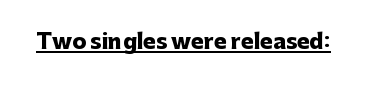
The image shows 21 px bold type, upright; set normal letter spacing, underlined.
